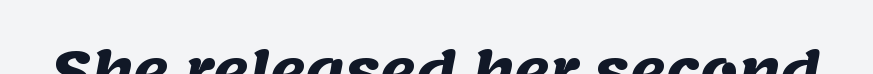
The image shows 54 px heavy sans-serif type; set normal letter spacing, underlined; medium stroke contrast and a large x-height.
